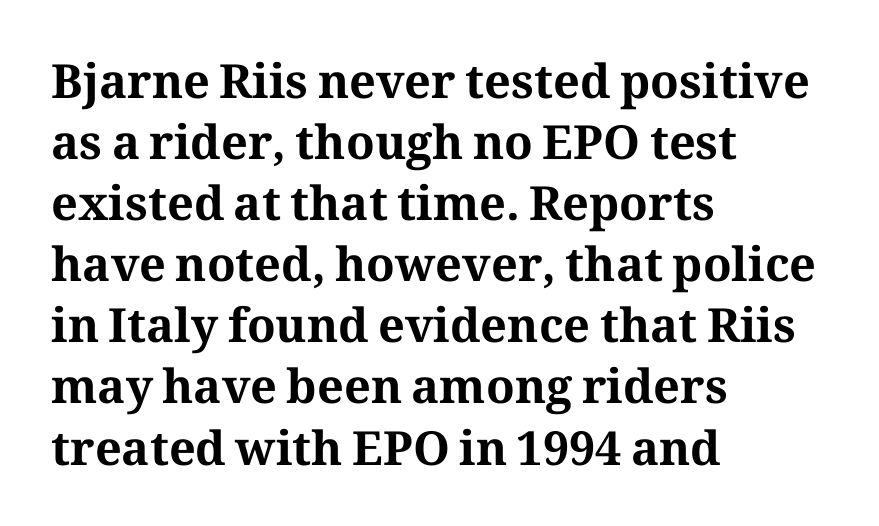
The image shows 47 px bold serif type, upright; set left-aligned, normal line spacing (1.3x), normal letter spacing, not underlined; medium stroke contrast and a medium x-height.
